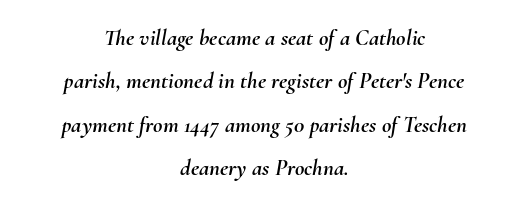
The image shows 23 px text type, italic (leaning right); set centered, line spacing 1.89x, normal letter spacing, not underlined.
